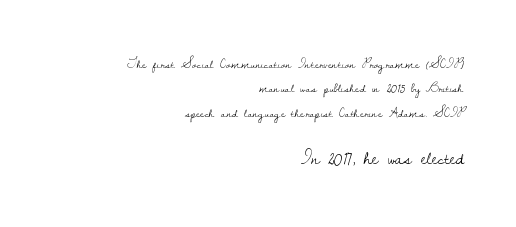
This is not heavy type; no bold has been used. Unmarked baselines from the first word to the last. The line texture is even and compact thanks to regular tracking. The emphasis by scale lands on block number two, below. Each line ends at the same right margin while the left side varies.
